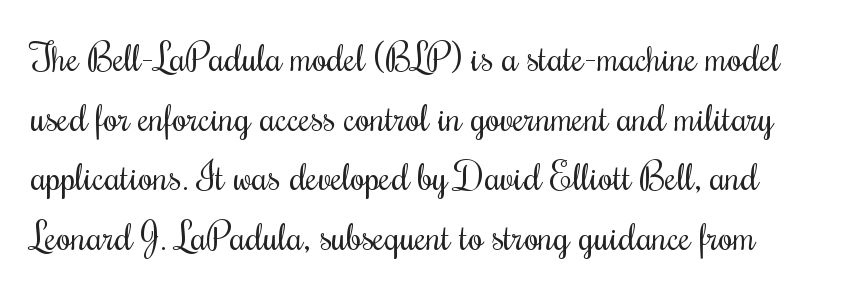
The image shows 38 px regular-weight, condensed serif type; set normal line spacing (1.57x), normal letter spacing, not underlined; medium stroke contrast and a small x-height.
